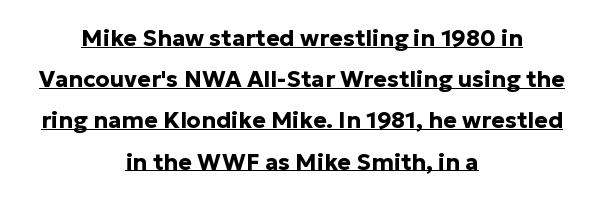
The image shows 23 px bold type, upright; set centered, line spacing 1.79x, normal letter spacing, underlined.
